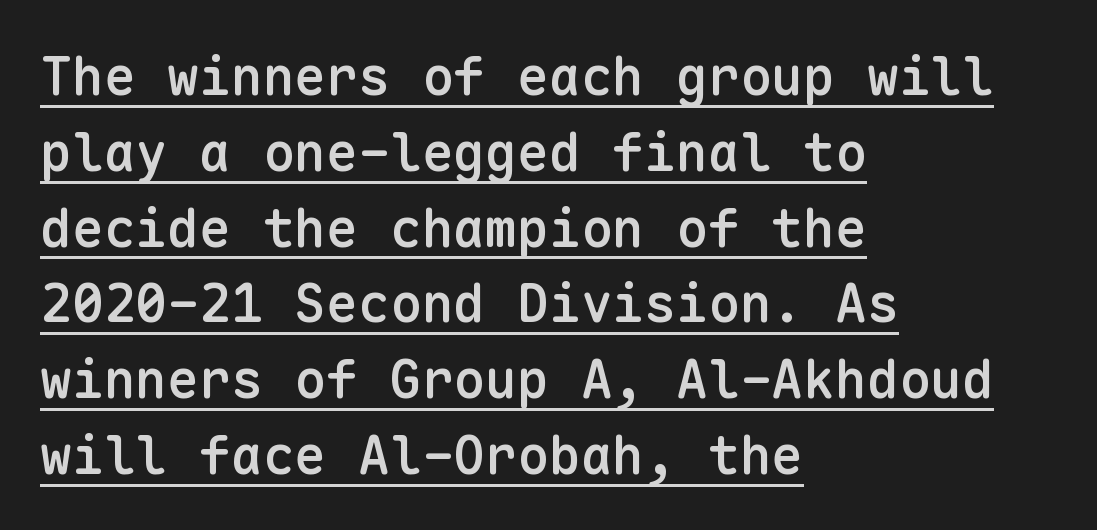
The image shows 53 px semibold sans-serif type, upright, monospaced; set left-aligned, normal line spacing (1.43x), normal letter spacing, underlined; low stroke contrast and a medium x-height.
